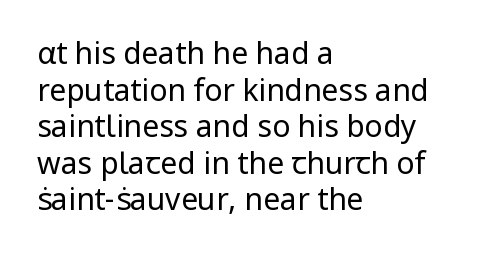
It's the straight-up-and-down kind of type. Heaviness? Minimal to ordinary, like unemphasized prose. Left-aligned paragraph, ragged on the right. How are the letters spaced? Ordinarily, with no added tracking. Character widths vary here, with narrow letters taking less room than wide ones. In terms of letterform style, serifs are entirely absent.
